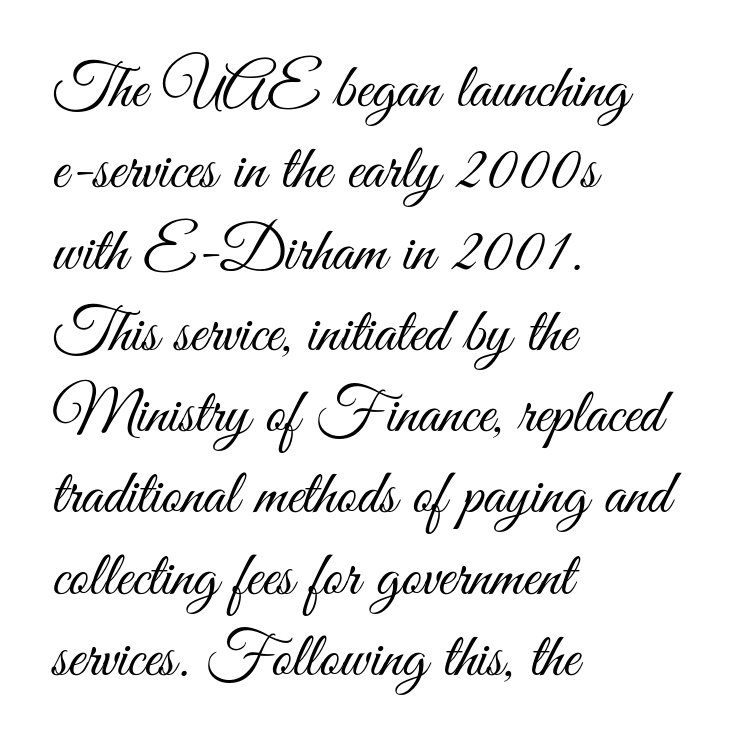
Q: Is the text bold? A: No.
Q: Is the text italic (slanted)? A: Yes.
Q: Is the typeface a serif or a sans-serif typeface? A: Sans-serif.
Q: Is the text underlined? A: No.
Q: How is the paragraph aligned? A: Left-aligned.
Q: Is the spacing between letters normal or unusually wide? A: Normal.
Q: Is the spacing between lines tight, normal or loose? A: Normal.
Q: Width (condensed, normal, or wide)? A: Condensed.
Q: Stroke contrast? A: Medium.
Q: x-height? A: Small.
Q: Monospaced? A: No.
